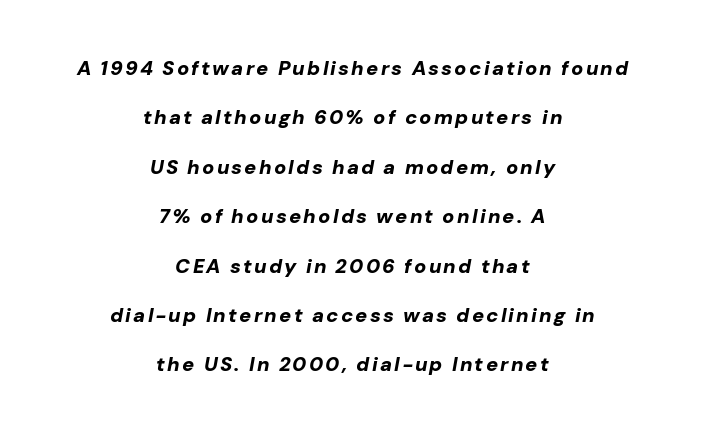
Reading down the column, the eye jumps a long way to each next line. If you folded the block vertically in half, each line would mirror itself in length. Nobody drew a line under any word here. Slanted lettering throughout. The letters are bold, with thick, heavy strokes.
